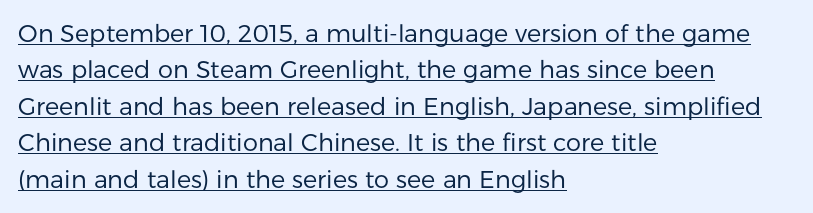
Q: Is the text bold? A: No.
Q: Is the text italic (slanted)? A: No, it is upright.
Q: Is the text underlined? A: Yes.
Q: How is the paragraph aligned? A: Left-aligned.
Q: Is the spacing between letters normal or unusually wide? A: Normal.
Q: Is the spacing between lines tight, normal or loose? A: Normal.
